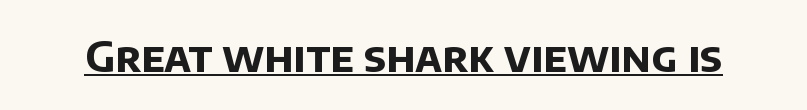
Q: Is the text bold? A: Yes.
Q: Is the typeface a serif or a sans-serif typeface? A: Sans-serif.
Q: Is the text underlined? A: Yes.
Q: Is the spacing between letters normal or unusually wide? A: Normal.
Q: Width (condensed, normal, or wide)? A: Normal.
Q: Stroke contrast? A: Low.
Q: x-height? A: Large.
Q: Monospaced? A: No.
